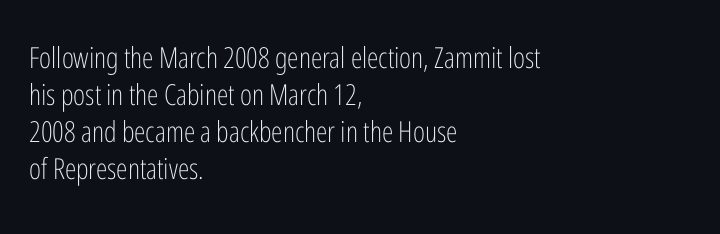
The foot of each line stays bare and open. The horizontal fit of the characters is conventional and even. A quiet, ordinary-to-light weight characterises the typeface. The passage shown is typeset with a sans-serif family. A typesetter would mark this as roman, not italic.
